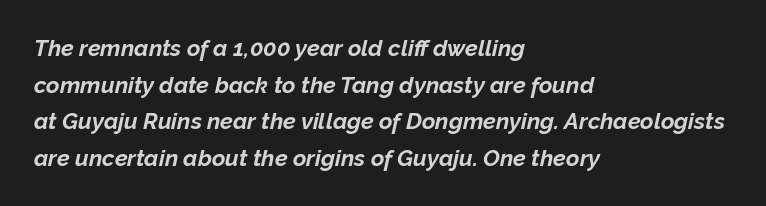
The compositor pushed each line to the left boundary. In terms of letterspacing, this is plain default setting. Tall strokes in this sample are angled rather than plumb. You'd pick this weight for a headline — it's a proper bold. A normal amount of white space separates one row of letters from the next.
